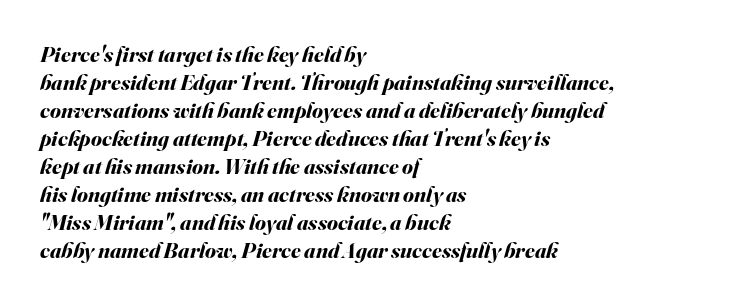
The image shows 22 px bold type, italic (leaning right); set left-aligned, normal line spacing (1.27x), normal letter spacing, not underlined.
